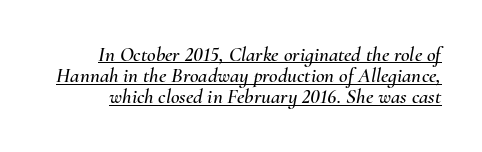
Q: Is the text italic (slanted)? A: Yes, it leans right by about 10 degrees.
Q: Is the text underlined? A: Yes.
Q: Is the spacing between letters normal or unusually wide? A: Normal.
Q: Is the spacing between lines tight, normal or loose? A: Tight.
